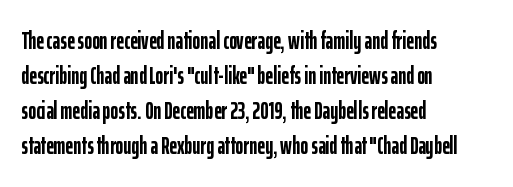
The image shows 24 px bold type, upright; set left-aligned, normal line spacing (1.46x), normal letter spacing, not underlined.
